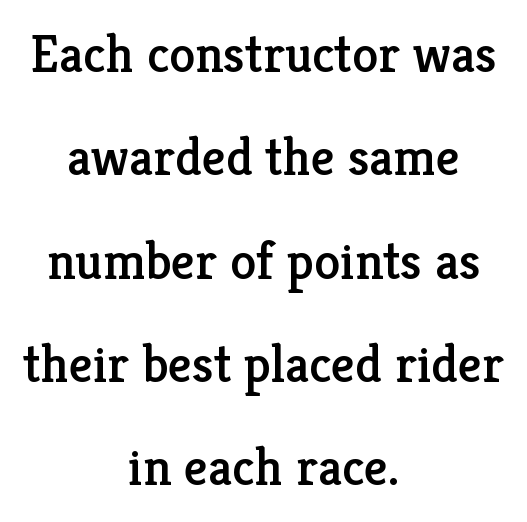
Q: Is the text italic (slanted)? A: No, it is upright.
Q: Is the typeface a serif or a sans-serif typeface? A: Serif.
Q: Is the text underlined? A: No.
Q: How is the paragraph aligned? A: Centered.
Q: Is the spacing between letters normal or unusually wide? A: Normal.
Q: Is the spacing between lines tight, normal or loose? A: Loose.
Q: Width (condensed, normal, or wide)? A: Normal.
Q: Stroke contrast? A: Low.
Q: x-height? A: Medium.
Q: Monospaced? A: No.
